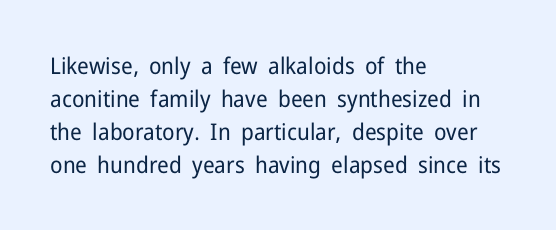
{"italic": "no", "bold": "no", "underline": "no", "align": "left", "line_spacing": "normal", "line_spacing_ratio": 1.43, "letter_spacing": "normal", "letter_spacing_em": 0.0, "glyph_px": 23}
